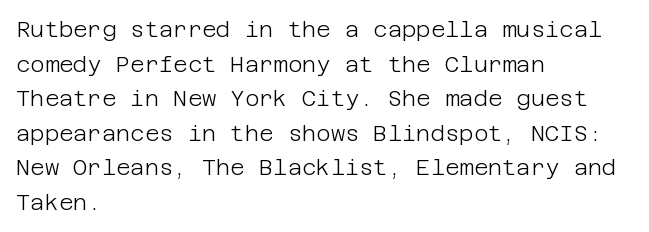
Which margin do the lines hug? The left one — the right edge is uneven. This is roman type, the default non-slanted kind. Summary of vertical rhythm: regular, with standard interline spacing. These glyphs show unthickened strokes, regular width or finer. The rendering keeps characters at their native spacing. The gap between lines stays unmarked.
